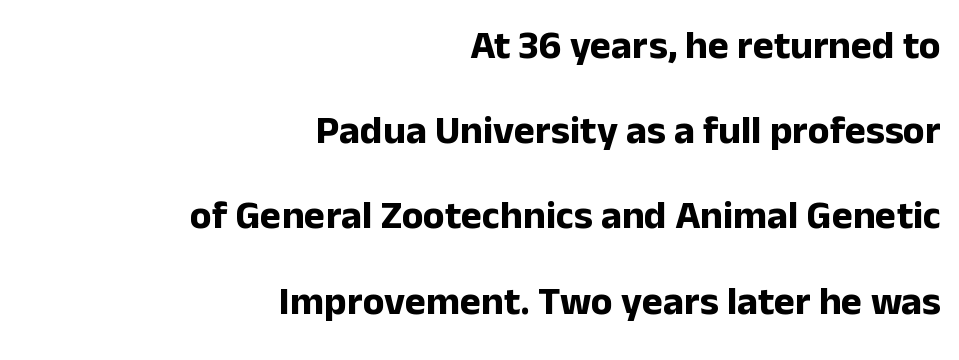
{"serif": "no", "italic": "no", "bold": "yes", "weight": "bold", "width": "normal", "stroke_contrast": "low", "x_height": "medium", "monospaced": "no", "underline": "no", "align": "right", "line_spacing": "loose", "line_spacing_ratio": 2.13, "letter_spacing": "normal", "letter_spacing_em": 0.0, "glyph_px": 40}
